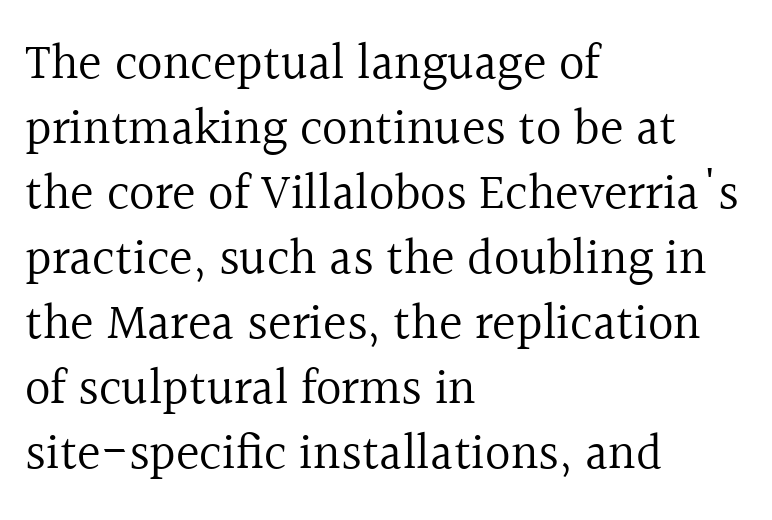
{"serif": "yes", "italic": "no", "bold": "no", "weight": "regular", "width": "normal", "x_height": "medium", "monospaced": "no", "underline": "no", "align": "left", "line_spacing": "normal", "line_spacing_ratio": 1.3, "letter_spacing": "normal", "letter_spacing_em": 0.0, "glyph_px": 50}
